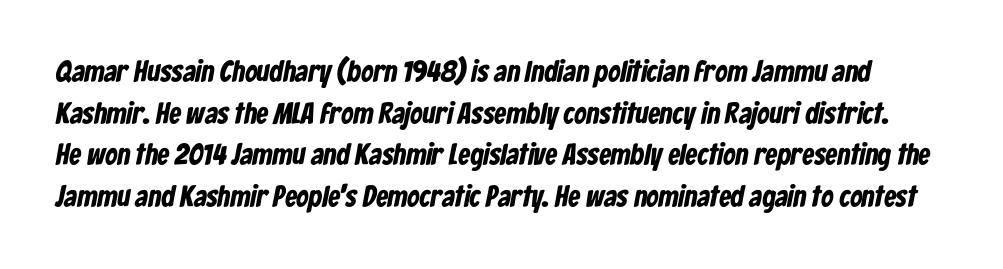
Q: Is the text bold? A: Yes.
Q: Is the typeface a serif or a sans-serif typeface? A: Sans-serif.
Q: Is the text underlined? A: No.
Q: Is the spacing between letters normal or unusually wide? A: Normal.
Q: Is the spacing between lines tight, normal or loose? A: Normal.
Q: Width (condensed, normal, or wide)? A: Condensed.
Q: Stroke contrast? A: Low.
Q: x-height? A: Medium.
Q: Monospaced? A: No.
